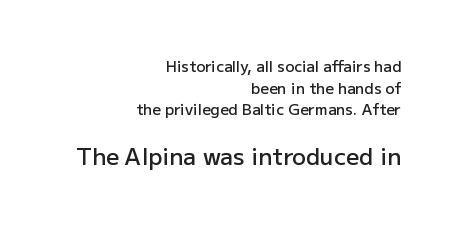
{"italic": "no", "bold": "semi", "underline": "no", "align": "right", "line_spacing": "normal", "line_spacing_ratio": 1.45, "letter_spacing": "normal", "letter_spacing_em": 0.0, "larger_block": "second", "size_ratio": 1.53, "glyph_px": 23}
